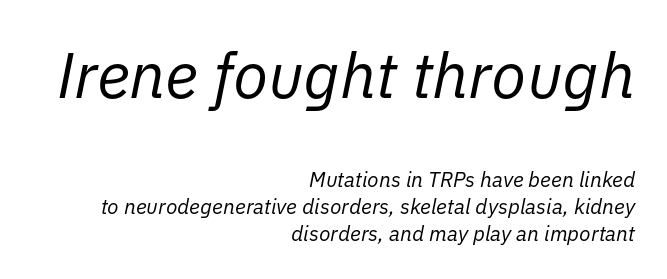
{"italic": "yes", "lean": "right", "slant_degrees": 11, "bold": "no", "weight": "regular", "width": "normal", "stroke_contrast": "low", "x_height": "medium", "monospaced": "no", "underline": "no", "align": "right", "line_spacing": "normal", "line_spacing_ratio": 1.28, "letter_spacing": "normal", "letter_spacing_em": 0.0, "larger_block": "first", "size_ratio": 3.05, "glyph_px": 64}
